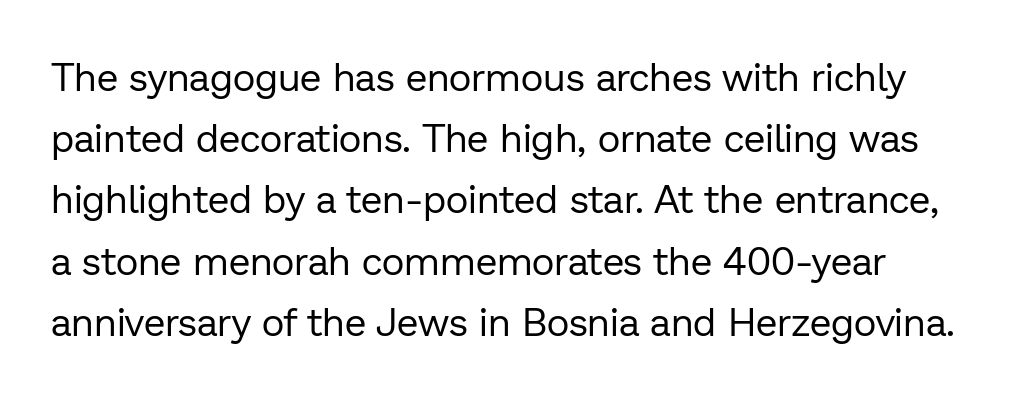
The image shows 39 px regular-weight sans-serif type, upright; set left-aligned, normal line spacing (1.57x), normal letter spacing, not underlined; low stroke contrast and a medium x-height.
